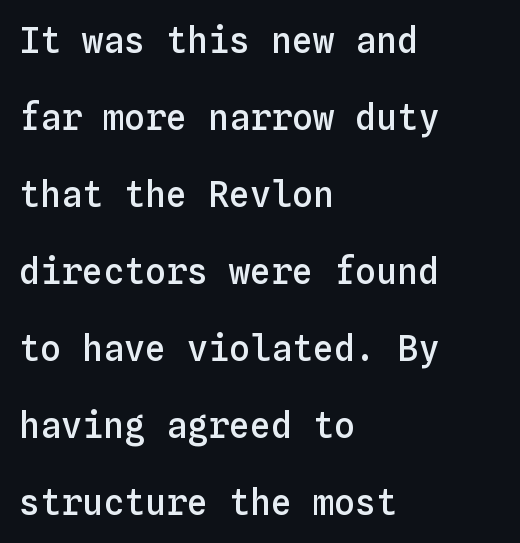
Q: Is the text bold? A: Semi-bold.
Q: Is the text italic (slanted)? A: No, it is upright.
Q: Is the text underlined? A: No.
Q: How is the paragraph aligned? A: Left-aligned.
Q: Is the spacing between letters normal or unusually wide? A: Normal.
Q: Is the spacing between lines tight, normal or loose? A: Loose.
Q: Width (condensed, normal, or wide)? A: Normal.
Q: Stroke contrast? A: Low.
Q: x-height? A: Medium.
Q: Monospaced? A: Yes.
